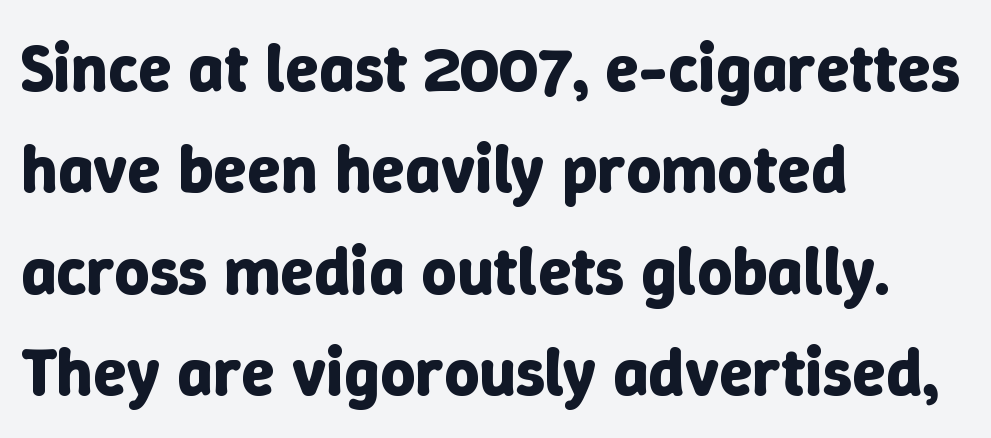
{"italic": "no", "bold": "yes", "weight": "bold", "width": "normal", "stroke_contrast": "low", "x_height": "medium", "monospaced": "no", "underline": "no", "align": "left", "line_spacing": "normal", "line_spacing_ratio": 1.49, "letter_spacing": "normal", "letter_spacing_em": 0.0, "glyph_px": 68}
